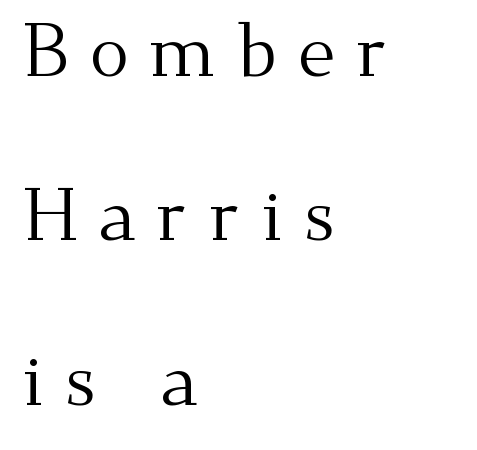
A typesetter would call this proportional, since set widths differ per character. Words float on clear page, feet unadorned. I'd call this a serif setting — the letters wear small feet. One glance says open: line gaps are wider than usual.
